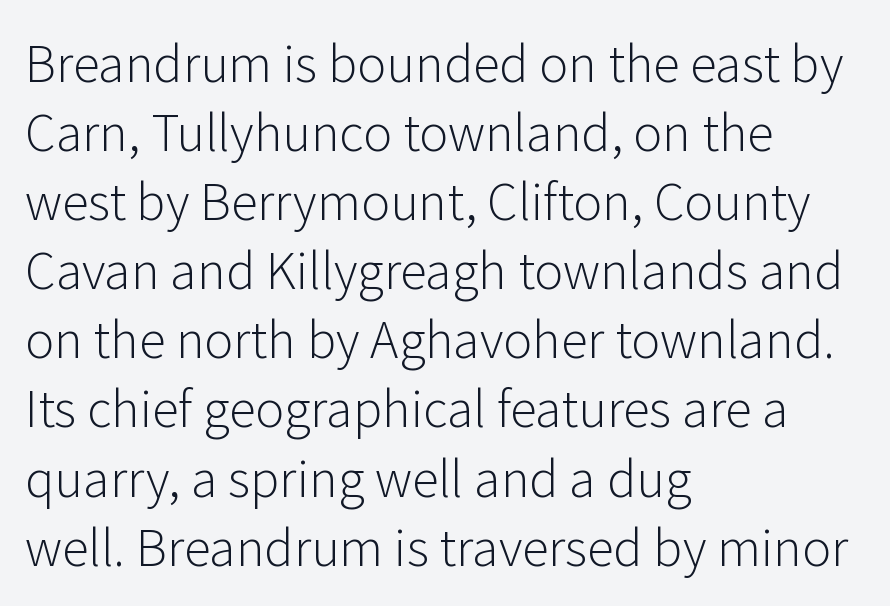
{"serif": "no", "italic": "no", "bold": "no", "weight": "light", "width": "normal", "stroke_contrast": "low", "x_height": "medium", "monospaced": "no", "underline": "no", "align": "left", "line_spacing": "normal", "line_spacing_ratio": 1.41, "letter_spacing": "normal", "letter_spacing_em": 0.0, "glyph_px": 49}
